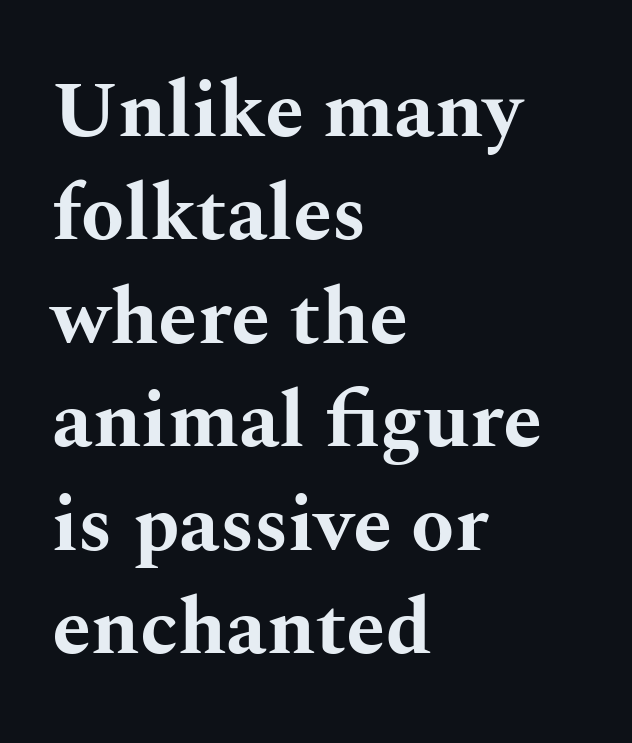
Q: Is the text bold? A: Yes.
Q: Is the text italic (slanted)? A: No, it is upright.
Q: Is the typeface a serif or a sans-serif typeface? A: Serif.
Q: Is the text underlined? A: No.
Q: How is the paragraph aligned? A: Left-aligned.
Q: Is the spacing between letters normal or unusually wide? A: Normal.
Q: Is the spacing between lines tight, normal or loose? A: Normal.
Q: Width (condensed, normal, or wide)? A: Wide.
Q: Stroke contrast? A: Medium.
Q: x-height? A: Medium.
Q: Monospaced? A: No.
